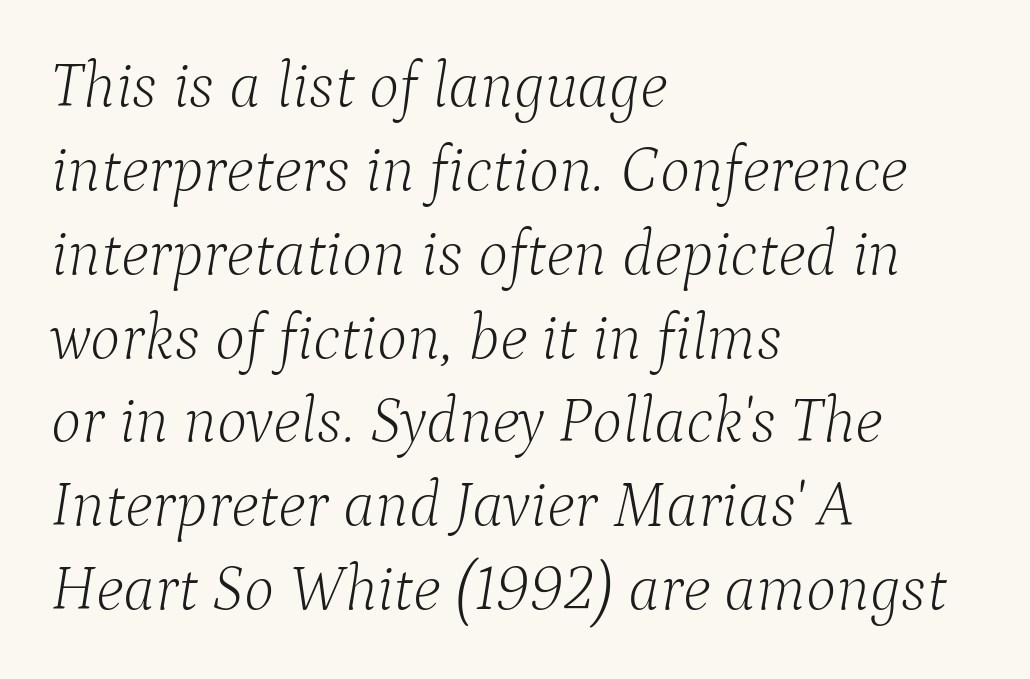
Rendered with sloped, italic letterforms. Horizontally, the lines are justified to the leading edge only. Descenders hang freely into open space. This reads as an unemphasized weight, regular at the heaviest. Looks like regular typesetting: each glyph gets only the width it needs. The font family rendered here belongs to the serif group.
